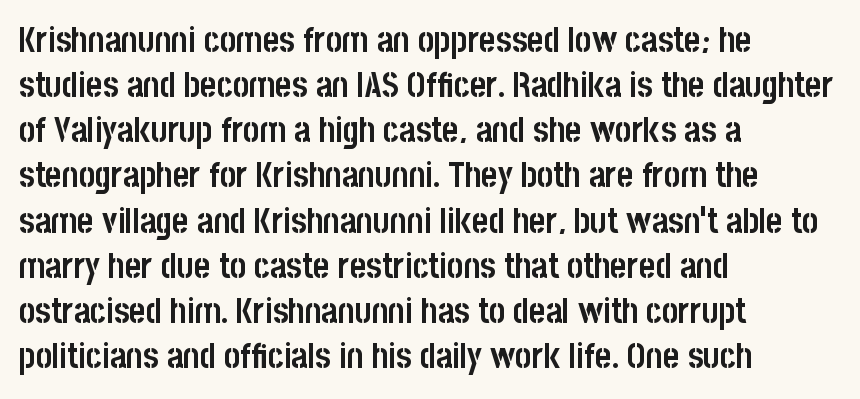
Q: Is the text bold? A: Yes.
Q: Is the text italic (slanted)? A: No, it is upright.
Q: Is the typeface a serif or a sans-serif typeface? A: Sans-serif.
Q: Is the text underlined? A: No.
Q: How is the paragraph aligned? A: Left-aligned.
Q: Is the spacing between letters normal or unusually wide? A: Normal.
Q: Is the spacing between lines tight, normal or loose? A: Normal.
Q: Width (condensed, normal, or wide)? A: Condensed.
Q: Stroke contrast? A: Low.
Q: x-height? A: Large.
Q: Monospaced? A: No.
